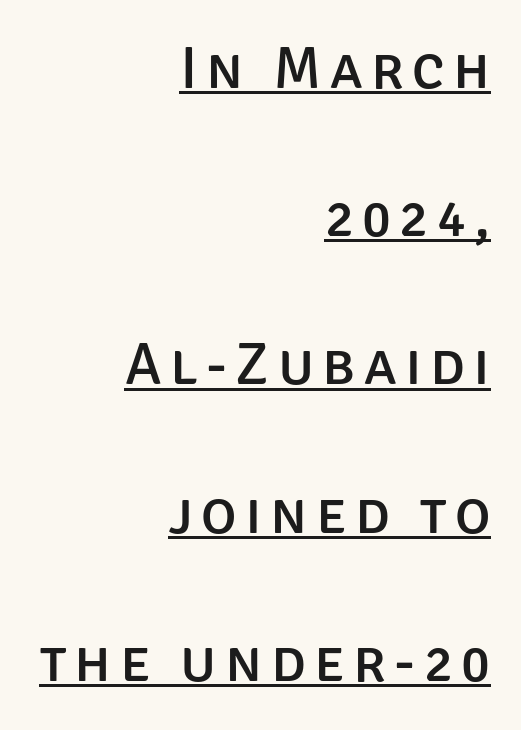
{"serif": "no", "italic": "no", "width": "normal", "stroke_contrast": "low", "x_height": "large", "monospaced": "no", "underline": "yes", "align": "right", "line_spacing": "loose", "line_spacing_ratio": 2.47, "glyph_px": 60}
